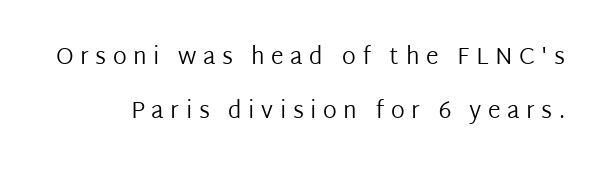
Vertically, the passage feels expansive, rows floating well apart. The type sits square on the baseline with zero lean. Rule under the text: the space is simply empty. The gaps between neighbouring characters are conspicuously large. This is not heavy type; no bold has been used.
